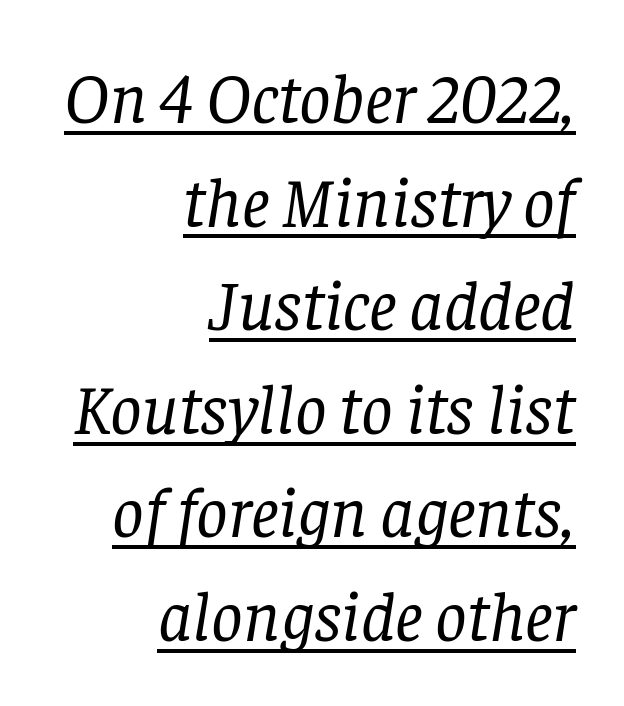
Q: Is the text bold? A: No.
Q: Is the text italic (slanted)? A: Yes, it leans right by about 8 degrees.
Q: Is the typeface a serif or a sans-serif typeface? A: Serif.
Q: Is the text underlined? A: Yes.
Q: How is the paragraph aligned? A: Right-aligned.
Q: Is the spacing between letters normal or unusually wide? A: Normal.
Q: Is the spacing between lines tight, normal or loose? A: Normal.
Q: Width (condensed, normal, or wide)? A: Normal.
Q: Stroke contrast? A: Low.
Q: x-height? A: Large.
Q: Monospaced? A: No.
